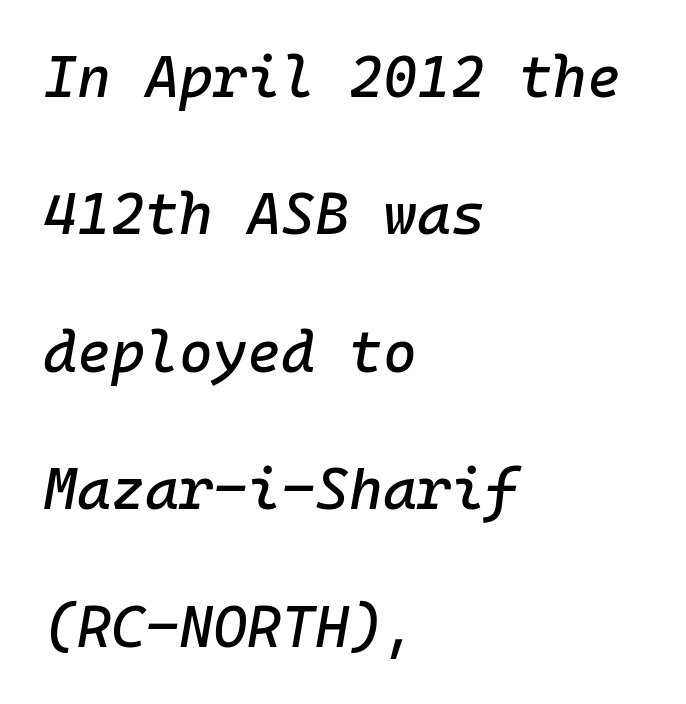
These lines keep a tight, regular rhythm from letter to letter. Slant detected: the letters are inclined. Only glyphs here, with clear space below each row. This sample has the even, mechanical cadence of fixed-width lettering. Each line starts at the same left margin while the right side varies.
